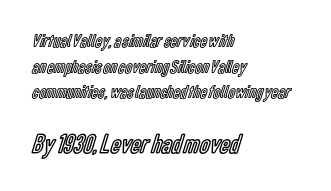
The image shows 28 px condensed type; set left-aligned, normal line spacing (1.35x), normal letter spacing, not underlined; the second (bottom) block is 1.47x larger; a medium x-height.
